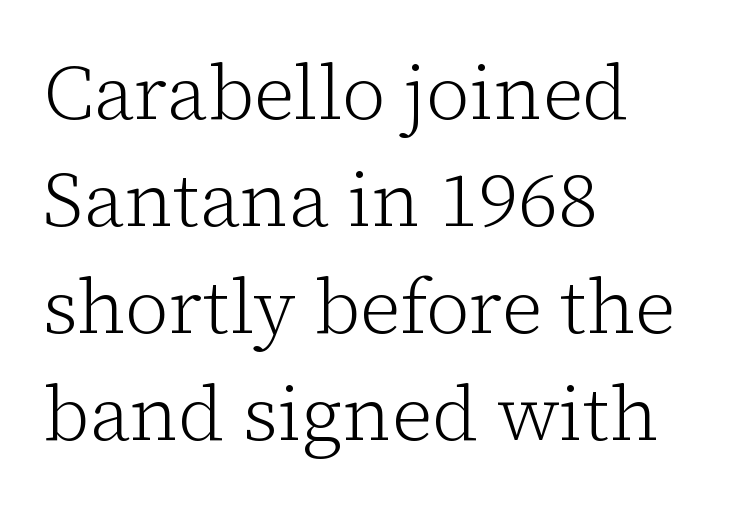
{"serif": "yes", "italic": "no", "bold": "no", "weight": "light", "width": "normal", "stroke_contrast": "low", "x_height": "medium", "monospaced": "no", "underline": "no", "align": "left", "line_spacing": "normal", "line_spacing_ratio": 1.39, "letter_spacing": "normal", "letter_spacing_em": 0.0, "glyph_px": 77}
